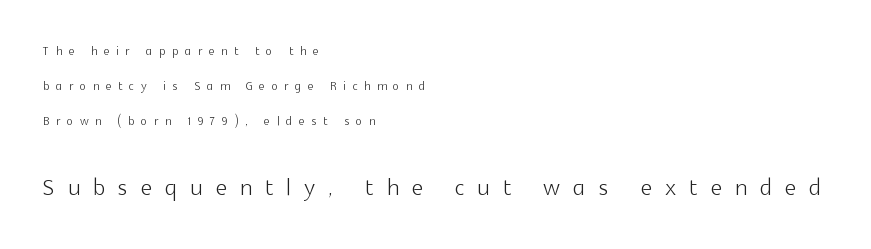
The image shows 31 px light sans-serif type, upright; set left-aligned, loose line spacing (2.2x), unusually wide letter spacing (+0.43 em), not underlined; the second (bottom) block is 1.94x larger; a medium x-height.
